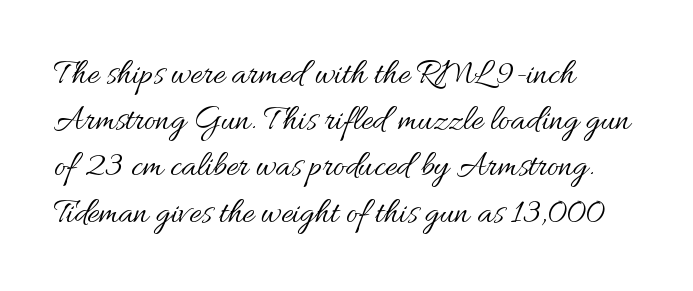
{"bold": "no", "weight": "regular", "width": "normal", "stroke_contrast": "medium", "x_height": "small", "monospaced": "no", "underline": "no", "align": "left", "line_spacing": "normal", "line_spacing_ratio": 1.32, "letter_spacing": "normal", "letter_spacing_em": 0.0, "glyph_px": 35}
